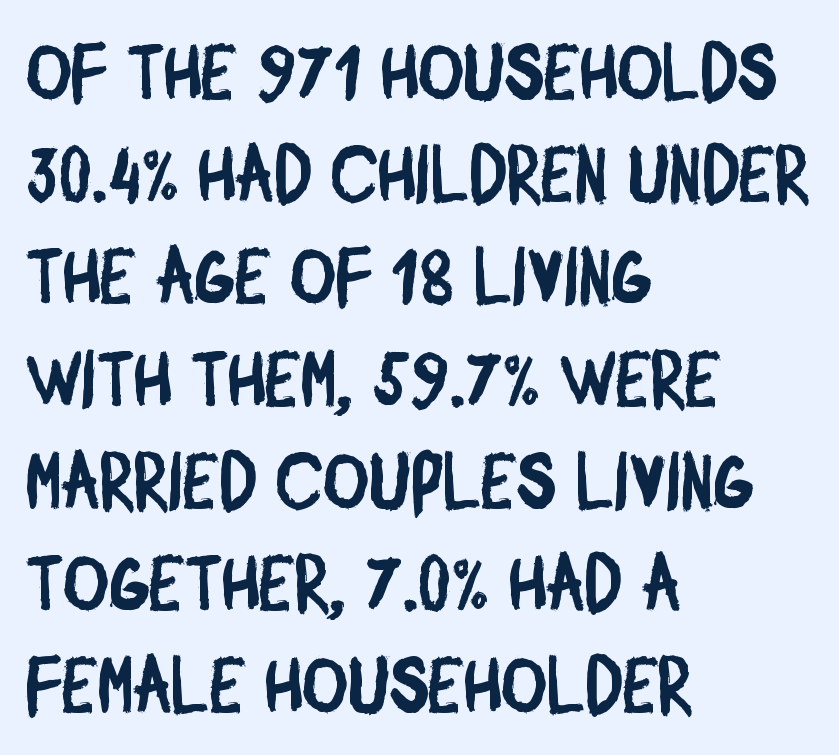
{"serif": "no", "width": "condensed", "stroke_contrast": "low", "x_height": "large", "monospaced": "no", "underline": "no", "align": "left", "line_spacing": "normal", "line_spacing_ratio": 1.31, "letter_spacing": "normal", "letter_spacing_em": 0.0, "glyph_px": 78}
